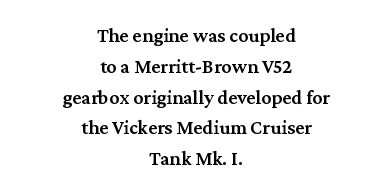
The image shows 20 px text type, upright; set centered, normal line spacing (1.54x), normal letter spacing, not underlined.
